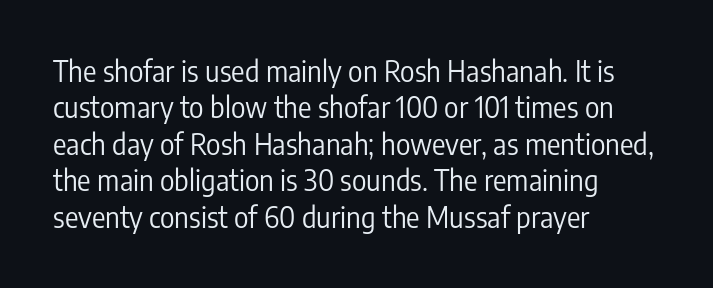
{"serif": "no", "italic": "no", "bold": "no", "weight": "regular", "width": "condensed", "stroke_contrast": "low", "x_height": "medium", "monospaced": "no", "underline": "no", "align": "left", "line_spacing": "normal", "line_spacing_ratio": 1.3, "letter_spacing": "normal", "letter_spacing_em": 0.0, "glyph_px": 28}
